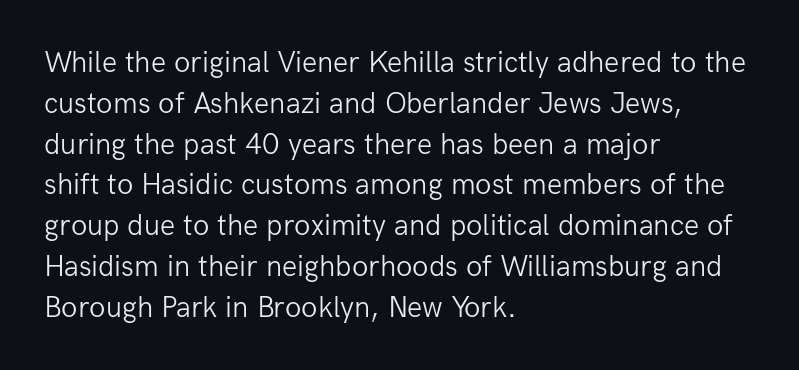
{"serif": "no", "italic": "no", "bold": "no", "weight": "light", "width": "normal", "stroke_contrast": "low", "x_height": "medium", "monospaced": "no", "underline": "no", "align": "left", "line_spacing": "normal", "line_spacing_ratio": 1.36, "letter_spacing": "normal", "letter_spacing_em": 0.0, "glyph_px": 30}
